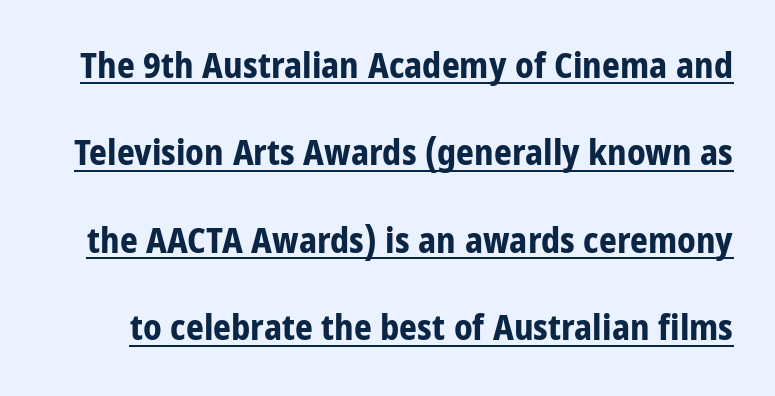
The image shows 35 px bold, condensed sans-serif type, upright; set loose line spacing (2.5x), normal letter spacing, underlined; low stroke contrast and a large x-height.
